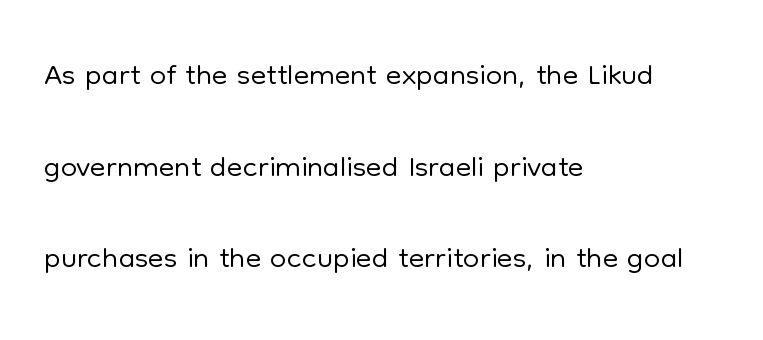
The image shows 46 px light sans-serif type, upright; set left-aligned, loose line spacing (1.99x), normal letter spacing, not underlined; low stroke contrast and a medium x-height.
